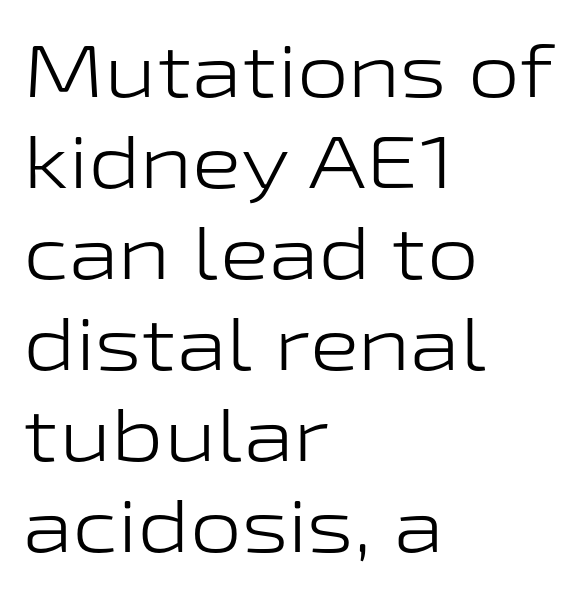
{"serif": "no", "italic": "no", "bold": "no", "weight": "light", "width": "wide", "stroke_contrast": "low", "x_height": "medium", "monospaced": "no", "underline": "no", "align": "left", "line_spacing_ratio": 1.23, "letter_spacing": "normal", "letter_spacing_em": 0.0, "glyph_px": 74}
